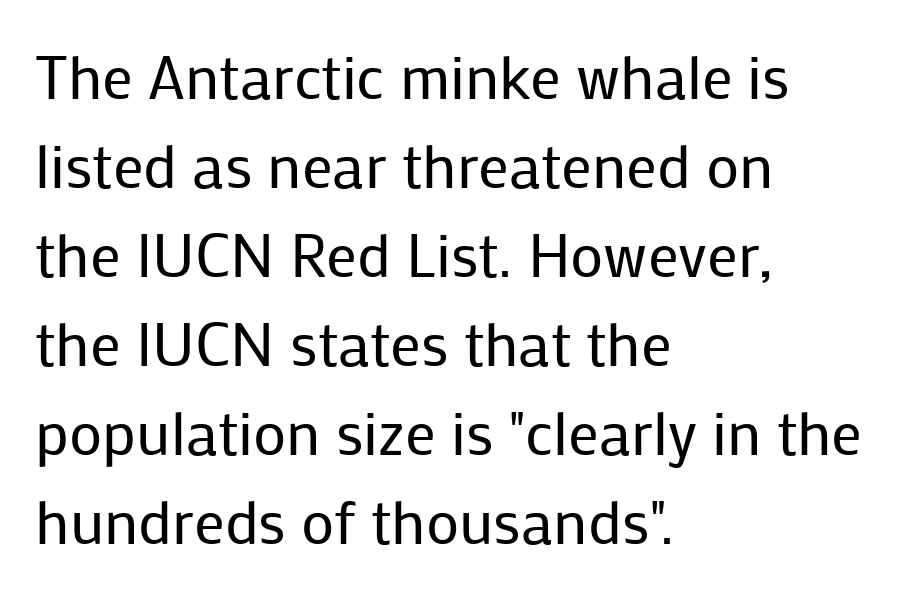
{"serif": "no", "italic": "no", "bold": "no", "weight": "regular", "width": "normal", "stroke_contrast": "low", "x_height": "medium", "monospaced": "no", "underline": "no", "align": "left", "line_spacing": "normal", "line_spacing_ratio": 1.46, "letter_spacing": "normal", "letter_spacing_em": 0.0, "glyph_px": 61}
